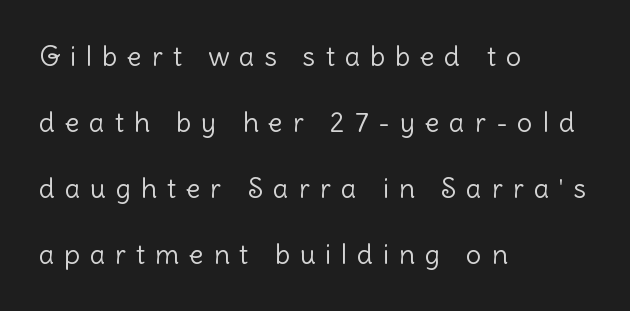
{"italic": "no", "bold": "no", "underline": "no", "align": "left", "line_spacing": "loose", "line_spacing_ratio": 2.44, "letter_spacing": "wide", "letter_spacing_em": 0.37, "glyph_px": 27}
